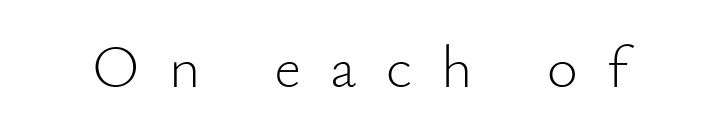
The image shows 60 px light sans-serif type, upright; set unusually wide letter spacing (+0.49 em), not underlined; low stroke contrast and a small x-height.
